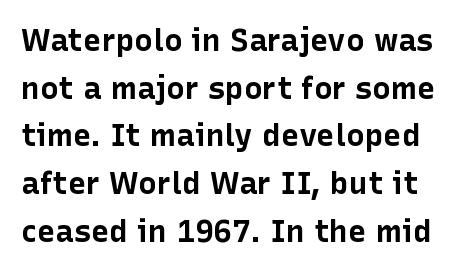
Q: Is the text bold? A: Yes.
Q: Is the text italic (slanted)? A: No, it is upright.
Q: Is the typeface a serif or a sans-serif typeface? A: Sans-serif.
Q: Is the text underlined? A: No.
Q: Is the spacing between letters normal or unusually wide? A: Normal.
Q: Is the spacing between lines tight, normal or loose? A: Normal.
Q: Width (condensed, normal, or wide)? A: Normal.
Q: Stroke contrast? A: Low.
Q: x-height? A: Medium.
Q: Monospaced? A: No.
